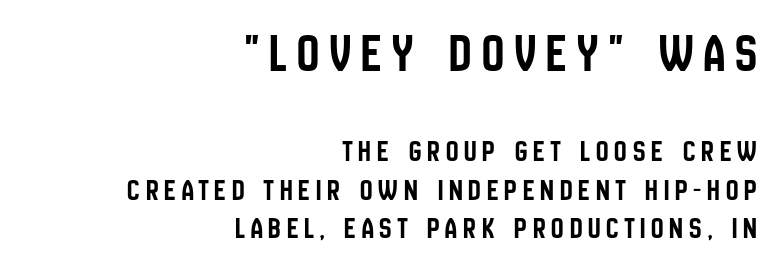
A clean baseline with only descenders dipping below it. This sample uses an upright cut, with every glyph sitting square on the baseline. Typographically, this falls in the sans-serif category. Note: larger setting up top, smaller setting below. If you drew a ruler down the right edge, every line would touch it. The passage shown is typed in a proportional face where columns would drift.
